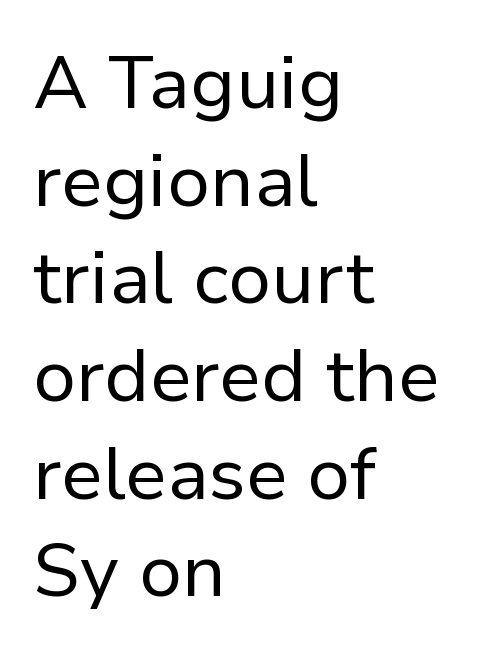
The image shows 74 px regular-weight sans-serif type, upright; set left-aligned, normal line spacing (1.32x), normal letter spacing, not underlined; low stroke contrast and a medium x-height.
